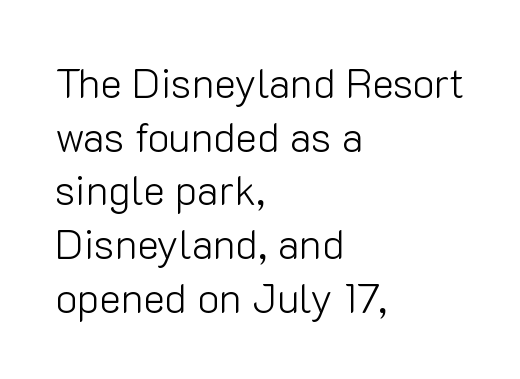
Q: Is the text bold? A: No.
Q: Is the text italic (slanted)? A: No, it is upright.
Q: Is the typeface a serif or a sans-serif typeface? A: Sans-serif.
Q: Is the text underlined? A: No.
Q: How is the paragraph aligned? A: Left-aligned.
Q: Is the spacing between letters normal or unusually wide? A: Normal.
Q: Is the spacing between lines tight, normal or loose? A: Normal.
Q: Width (condensed, normal, or wide)? A: Normal.
Q: Stroke contrast? A: Low.
Q: x-height? A: Medium.
Q: Monospaced? A: No.
